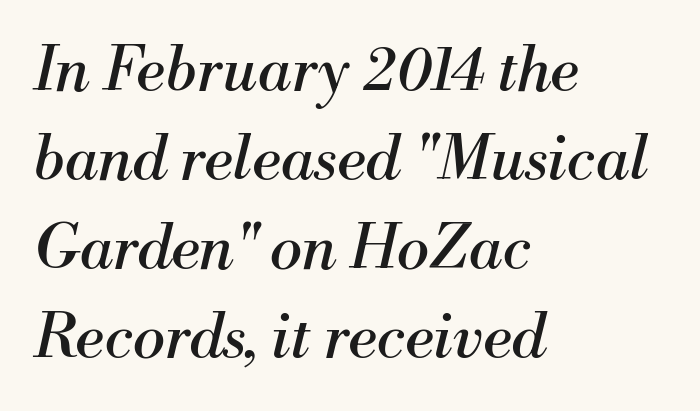
Reading down the block, your eye returns to a fixed left position each line. The space between consecutive lines is moderate. Letters have the restrained weight of plain body copy at most. The tracking reads as untouched default to a designer's eye.
